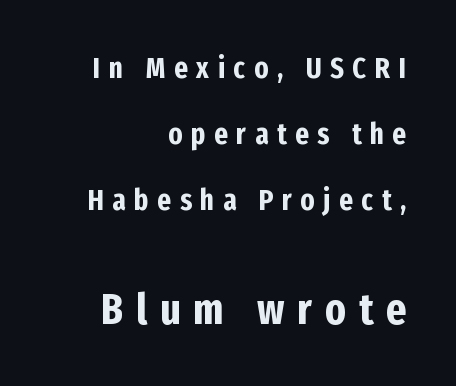
Upright lettering throughout. Does the bottom block carry the larger type? Yes, it does. The lines in this sample share a right terminus and differ only in where they begin. Students, observe: this is what heavily led, spacious text looks like.
